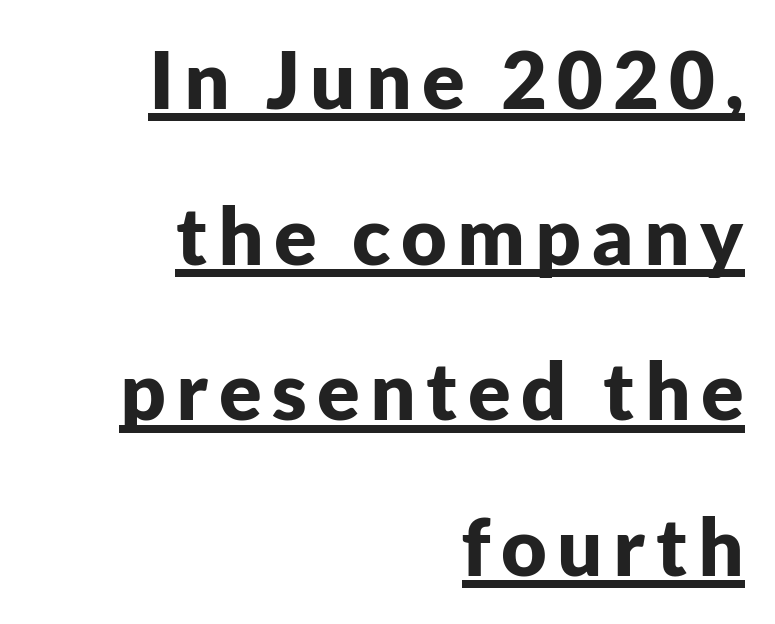
Interline gaps are noticeably wide in this sample. Here the designer chose a conventional face with non-uniform glyph widths. No feet cap the strokes, marking this as sans-serif type. Style check: upright. Line endings align vertically; line beginnings do not.
